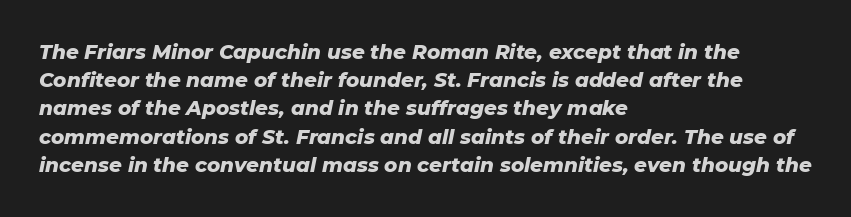
The image shows 20 px bold type, italic (leaning right); set left-aligned, normal line spacing (1.41x), normal letter spacing, not underlined.
